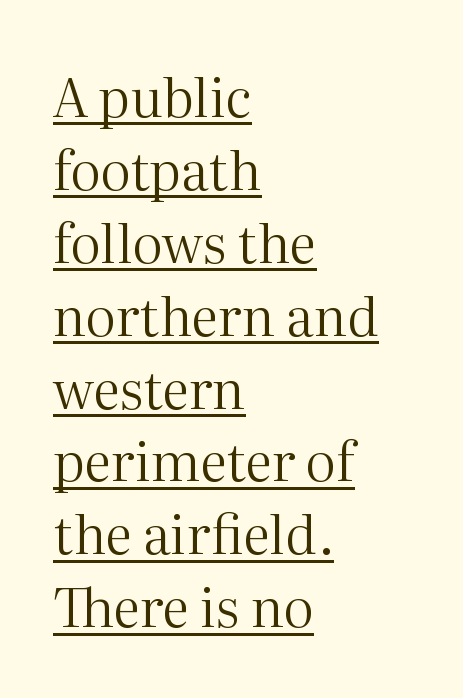
Q: Is the text bold? A: No.
Q: Is the text italic (slanted)? A: No, it is upright.
Q: Is the typeface a serif or a sans-serif typeface? A: Serif.
Q: Is the text underlined? A: Yes.
Q: How is the paragraph aligned? A: Left-aligned.
Q: Is the spacing between letters normal or unusually wide? A: Normal.
Q: Is the spacing between lines tight, normal or loose? A: Normal.
Q: Width (condensed, normal, or wide)? A: Normal.
Q: Stroke contrast? A: Medium.
Q: x-height? A: Medium.
Q: Monospaced? A: No.
